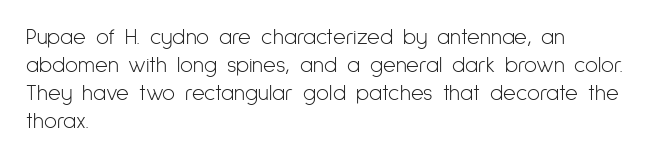
Normally led — the rows are evenly, conventionally spaced. Underlining? Definitely not there. The axis of the letterforms is exactly vertical. The passage is arranged the way most books set body copy — flush left. Default kerning and tracking; the words read as compact shapes.
